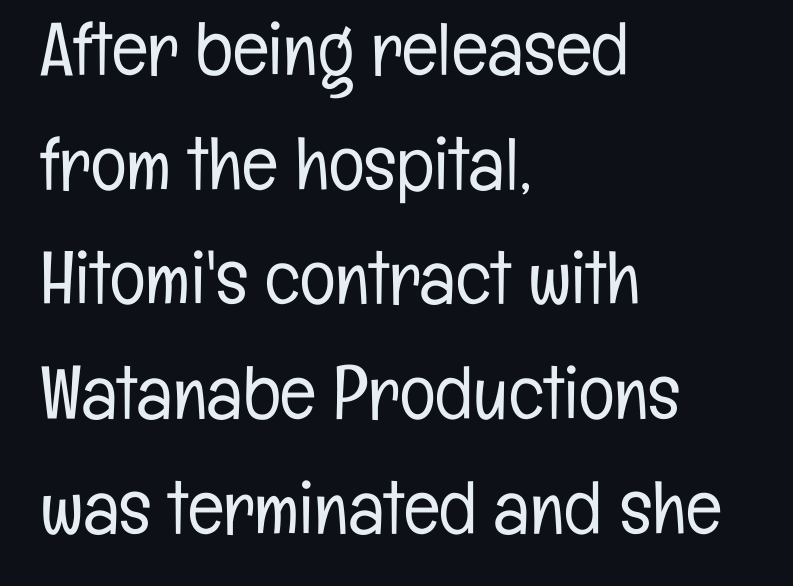
A student would call this left alignment; a typographer would say flush left, rag right. Unlike italic type, these characters show no tilt at all. The characters display no serif detailing; their extremities are plain. Leading: standard. These lines are rendered in a variable-pitch font. The tracking reads as untouched default to a designer's eye.
